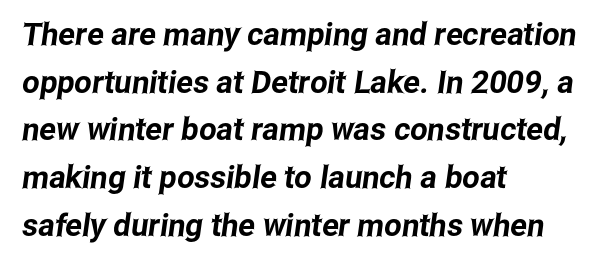
The image shows 31 px condensed sans-serif type; set left-aligned, normal line spacing (1.54x), normal letter spacing, not underlined; low stroke contrast and a medium x-height.
